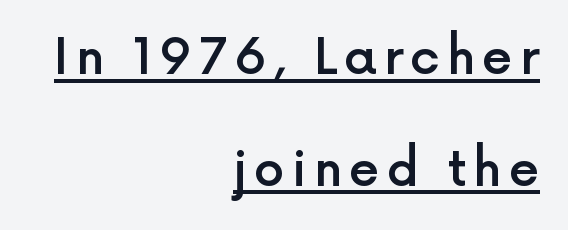
{"serif": "no", "italic": "no", "bold": "semi", "weight": "semibold", "width": "normal", "x_height": "medium", "monospaced": "no", "underline": "yes", "align": "right", "line_spacing": "loose", "line_spacing_ratio": 2.28, "glyph_px": 49}
